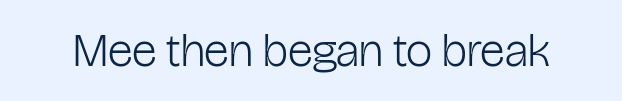
Weight class: somewhere from thin through regular. Italic: no, the glyphs are upright roman. Nobody touched the tracking dial on this one. Are there feet on the stems? There aren't — it's a sans. Letters rest on an invisible, unmarked baseline. You could not count columns in this text — the font is proportionally spaced.
